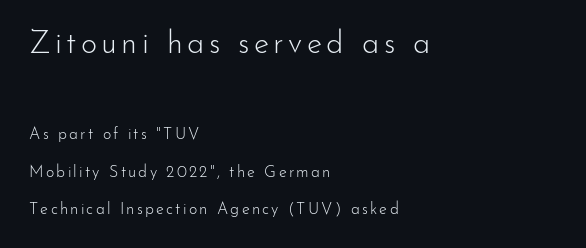
Q: Is the text bold? A: No.
Q: Is the text italic (slanted)? A: No, it is upright.
Q: Is the typeface a serif or a sans-serif typeface? A: Sans-serif.
Q: Is the text underlined? A: No.
Q: How is the paragraph aligned? A: Left-aligned.
Q: Is the spacing between lines tight, normal or loose? A: Loose.
Q: Which block of text is set in a larger size, the first (top) or the second (bottom)? A: The first (top) one.
Q: Width (condensed, normal, or wide)? A: Normal.
Q: Stroke contrast? A: Low.
Q: x-height? A: Small.
Q: Monospaced? A: No.
